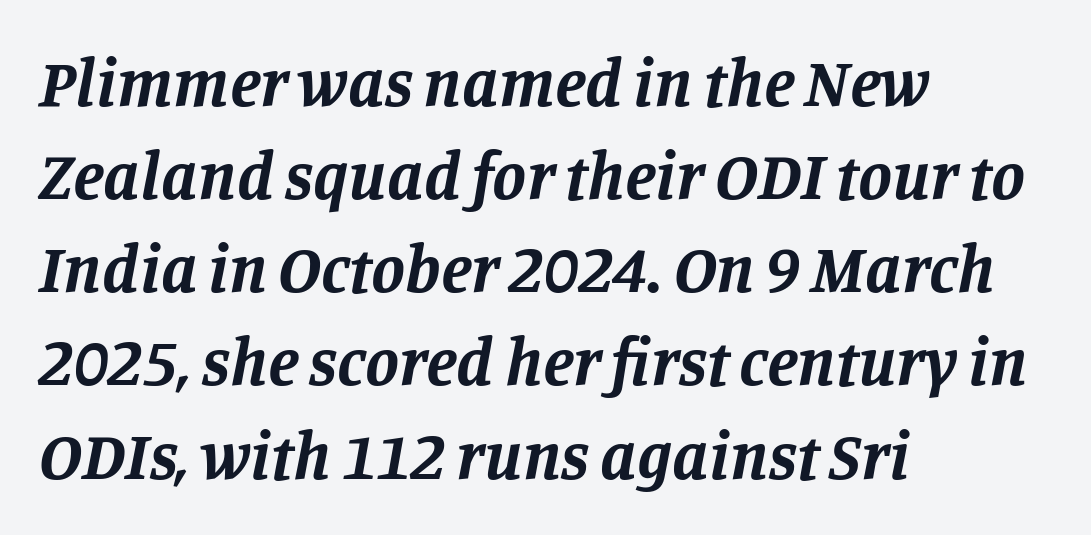
Would a proofreader flag this as italicized? Yes. Observe the serifs anchoring each vertical stroke in this sample. Each glyph is drawn with heavy, bold strokes. Proportional: the letters do not fall into vertical columns. A clean baseline with only descenders dipping below it.
